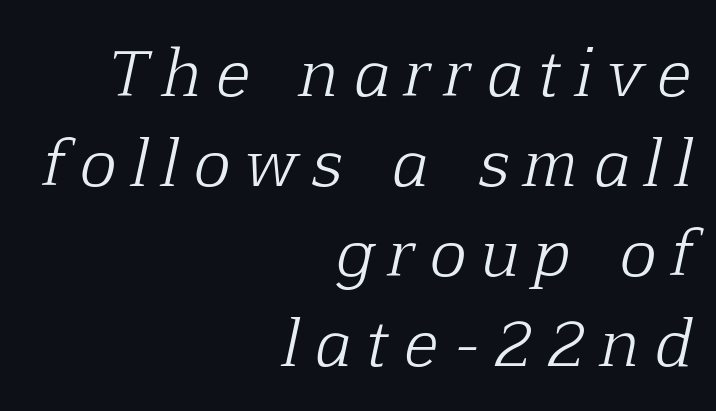
Q: Is the text bold? A: No.
Q: Is the text italic (slanted)? A: Yes, it leans right by about 12 degrees.
Q: Is the typeface a serif or a sans-serif typeface? A: Serif.
Q: Is the text underlined? A: No.
Q: How is the paragraph aligned? A: Right-aligned.
Q: Is the spacing between letters normal or unusually wide? A: Unusually wide.
Q: Is the spacing between lines tight, normal or loose? A: Normal.
Q: Width (condensed, normal, or wide)? A: Normal.
Q: Stroke contrast? A: Low.
Q: x-height? A: Medium.
Q: Monospaced? A: No.
